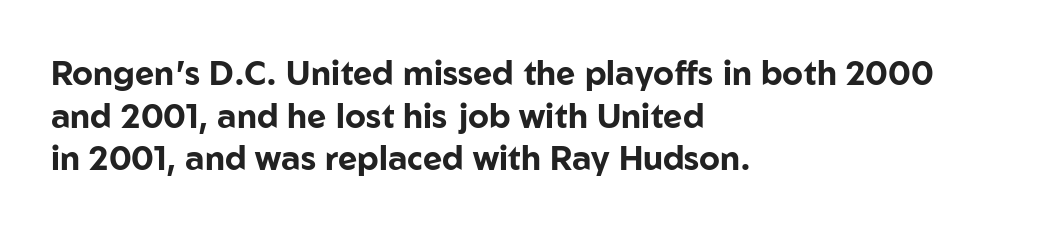
Q: Is the text bold? A: Yes.
Q: Is the text italic (slanted)? A: No, it is upright.
Q: Is the typeface a serif or a sans-serif typeface? A: Sans-serif.
Q: Is the text underlined? A: No.
Q: How is the paragraph aligned? A: Left-aligned.
Q: Is the spacing between letters normal or unusually wide? A: Normal.
Q: Is the spacing between lines tight, normal or loose? A: Normal.
Q: Width (condensed, normal, or wide)? A: Normal.
Q: Stroke contrast? A: Low.
Q: x-height? A: Medium.
Q: Monospaced? A: No.
